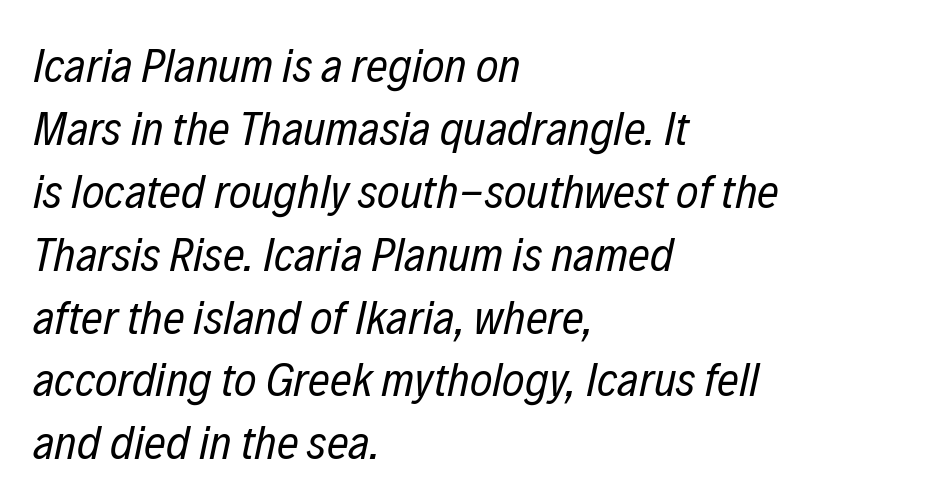
{"italic": "yes", "lean": "right", "slant_degrees": 12, "bold": "no", "weight": "regular", "width": "condensed", "stroke_contrast": "low", "x_height": "medium", "monospaced": "no", "underline": "no", "align": "left", "line_spacing": "normal", "line_spacing_ratio": 1.31, "letter_spacing": "normal", "letter_spacing_em": 0.0, "glyph_px": 48}
